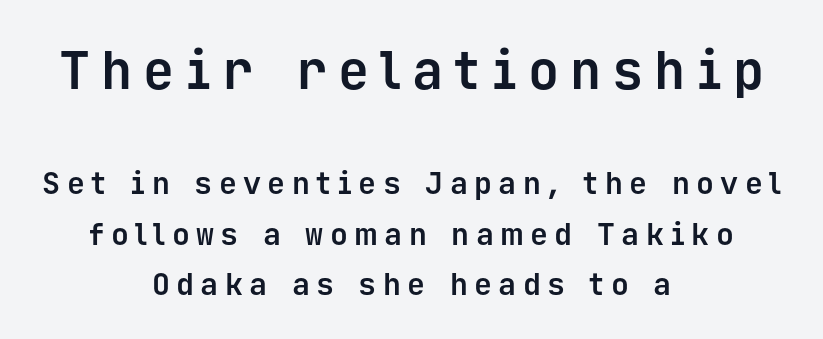
What weight is shown? A full bold with thick strokes. Note: larger setting up top, smaller setting below. Horizontal alignment here is central, giving a formal, balanced look. Honestly, the row spacing looks completely unremarkable. The type family on display is of the sans-serif kind. The letters are spread apart with noticeably loose tracking.
